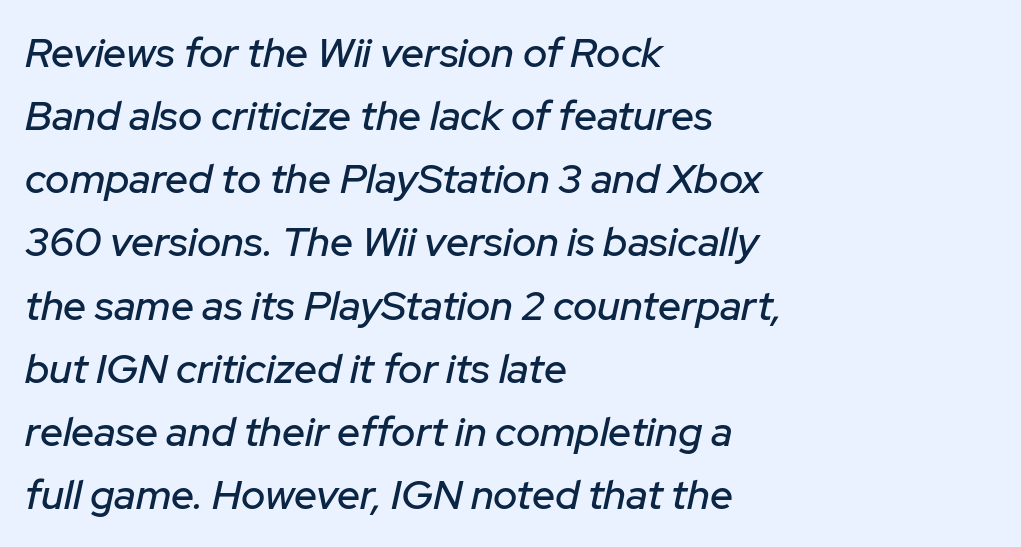
{"italic": "yes", "lean": "right", "slant_degrees": 12, "width": "normal", "stroke_contrast": "low", "x_height": "medium", "monospaced": "no", "underline": "no", "align": "left", "line_spacing": "normal", "line_spacing_ratio": 1.54, "letter_spacing": "normal", "letter_spacing_em": 0.0, "glyph_px": 41}
